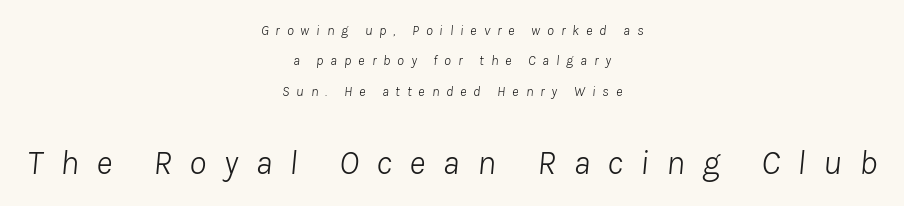
{"italic": "yes", "lean": "right", "slant_degrees": 8, "bold": "no", "weight": "light", "width": "normal", "stroke_contrast": "low", "x_height": "medium", "monospaced": "no", "underline": "no", "align": "center", "line_spacing": "loose", "line_spacing_ratio": 2.17, "letter_spacing": "wide", "letter_spacing_em": 0.49, "larger_block": "second", "size_ratio": 2.5, "glyph_px": 35}
